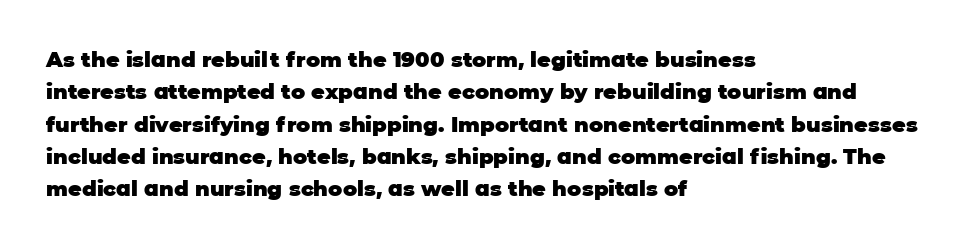
{"italic": "no", "bold": "yes", "underline": "no", "align": "left", "line_spacing": "normal", "line_spacing_ratio": 1.54, "letter_spacing": "normal", "letter_spacing_em": 0.0, "glyph_px": 21}
